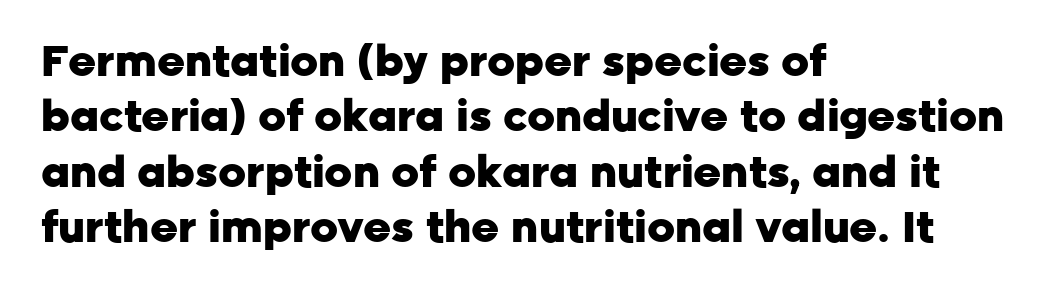
Q: Is the text bold? A: Yes.
Q: Is the text italic (slanted)? A: No, it is upright.
Q: Is the typeface a serif or a sans-serif typeface? A: Sans-serif.
Q: Is the text underlined? A: No.
Q: How is the paragraph aligned? A: Left-aligned.
Q: Is the spacing between letters normal or unusually wide? A: Normal.
Q: Is the spacing between lines tight, normal or loose? A: Normal.
Q: Width (condensed, normal, or wide)? A: Normal.
Q: Stroke contrast? A: Low.
Q: x-height? A: Medium.
Q: Monospaced? A: No.
